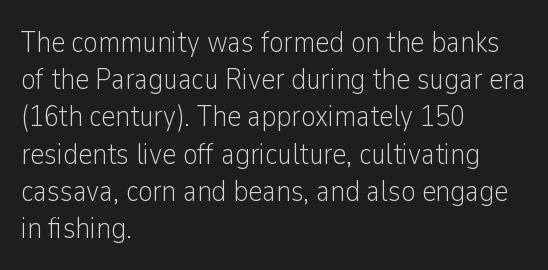
The image shows 30 px light, condensed sans-serif type, upright; set left-aligned, line spacing 1.24x, normal letter spacing, not underlined; low stroke contrast and a medium x-height.
